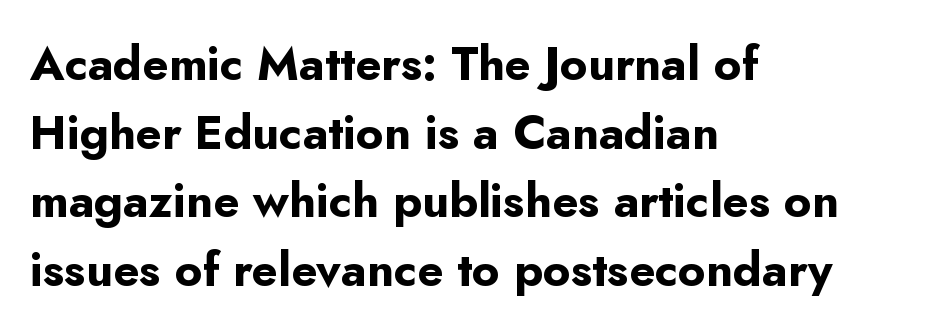
The image shows 47 px bold sans-serif type, upright; set left-aligned, normal line spacing (1.46x), normal letter spacing, not underlined; low stroke contrast and a small x-height.
